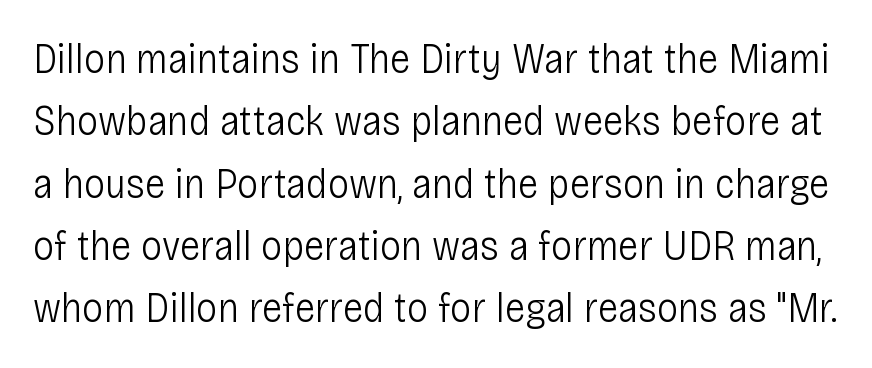
The image shows 43 px light, condensed sans-serif type, upright; set normal line spacing (1.45x), normal letter spacing, not underlined; low stroke contrast and a large x-height.
